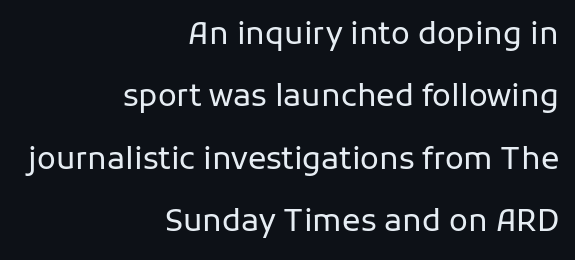
The image shows 31 px regular-weight sans-serif type, upright; set right-aligned, loose line spacing (2.01x), normal letter spacing, not underlined; low stroke contrast and a medium x-height.
